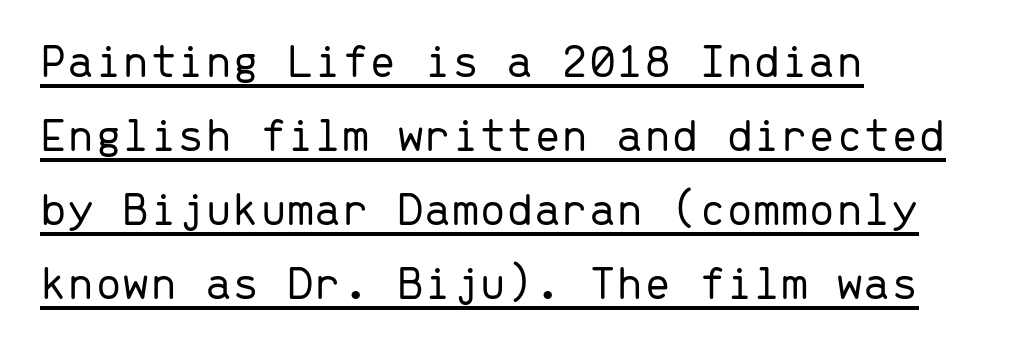
{"serif": "no", "italic": "no", "bold": "no", "weight": "light", "width": "normal", "stroke_contrast": "low", "x_height": "medium", "monospaced": "yes", "underline": "yes", "align": "left", "line_spacing": "normal", "line_spacing_ratio": 1.51, "letter_spacing": "normal", "letter_spacing_em": 0.0, "glyph_px": 49}
